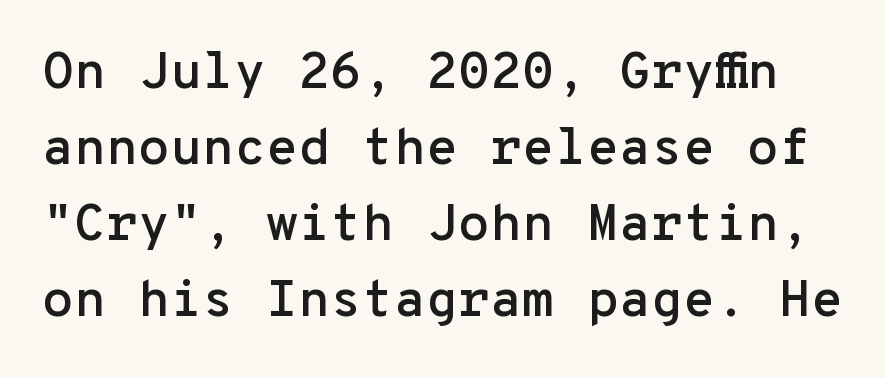
The image shows 52 px sans-serif type, upright, monospaced; set normal line spacing (1.46x), normal letter spacing, not underlined; low stroke contrast and a medium x-height.
